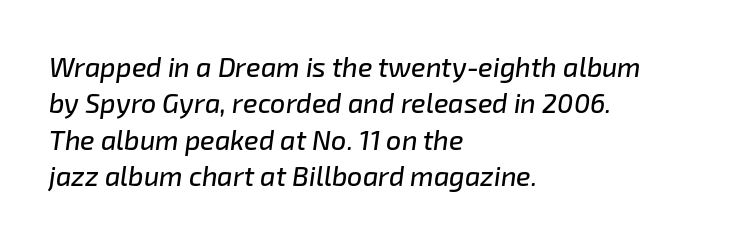
Line beginnings align vertically; line endings do not. The passage shown has conventional tracking throughout. The designer left line spacing at the default. The whole block is typeset with a tilt. Letters rest on an invisible, unmarked baseline.
